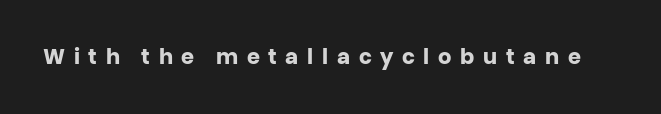
{"italic": "no", "bold": "yes", "underline": "no", "letter_spacing": "wide", "letter_spacing_em": 0.41, "glyph_px": 21}
